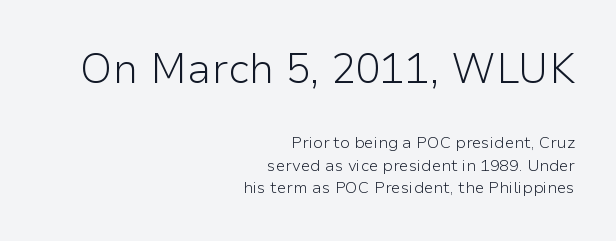
Weight: in the light-to-regular range. The initial chunk of copy outweighs the following chunk in type size. Quick note: not italic, upright. A typesetter would call this proportional, since set widths differ per character.
